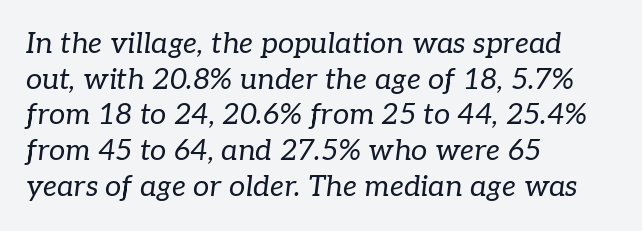
{"serif": "yes", "italic": "yes", "lean": "right", "slant_degrees": 7, "bold": "no", "weight": "regular", "width": "normal", "stroke_contrast": "low", "x_height": "medium", "monospaced": "no", "underline": "no", "align": "left", "line_spacing_ratio": 1.23, "letter_spacing": "normal", "letter_spacing_em": 0.0, "glyph_px": 29}
